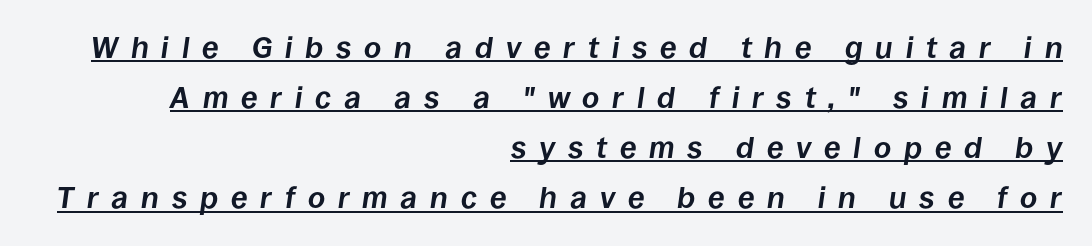
Tracking here is generous; glyphs stand well apart from one another. On the weight axis this lands at bold, roughly 700. Reading down the block, your eye finds every line finishing at a fixed right position. Italic: yes, the glyphs are oblique. Every word sits above its own underline.
